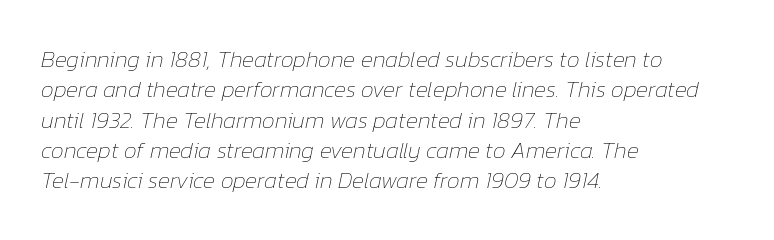
What's the leading like? Ordinary, nothing unusual. The weight tops out at a normal text grade. The gaps between neighbouring characters are ordinary and unremarkable. If you drew a ruler down the left edge, every line would touch it. Plain, unruled lines of type.
